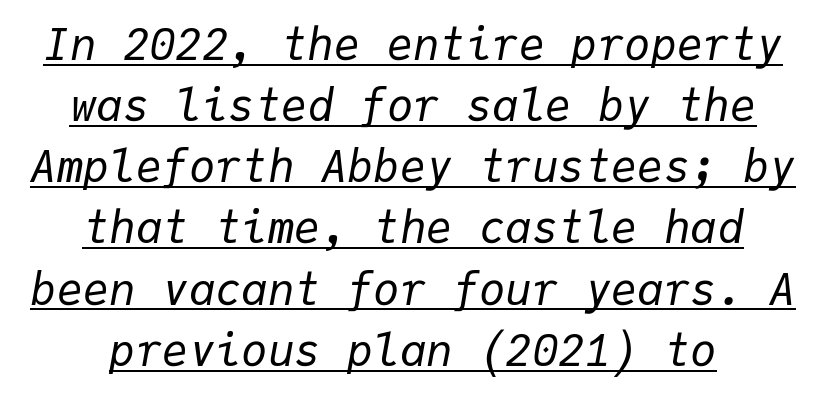
The image shows 44 px regular-weight type, italic (leaning right), monospaced; set centered, normal line spacing (1.39x), normal letter spacing, underlined; low stroke contrast and a medium x-height.
